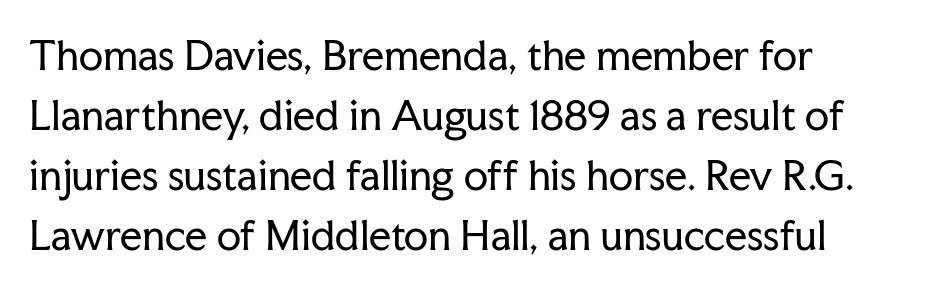
Q: Is the text bold? A: No.
Q: Is the text italic (slanted)? A: No, it is upright.
Q: Is the typeface a serif or a sans-serif typeface? A: Serif.
Q: Is the text underlined? A: No.
Q: How is the paragraph aligned? A: Left-aligned.
Q: Is the spacing between letters normal or unusually wide? A: Normal.
Q: Is the spacing between lines tight, normal or loose? A: Normal.
Q: Width (condensed, normal, or wide)? A: Normal.
Q: Stroke contrast? A: Low.
Q: x-height? A: Medium.
Q: Monospaced? A: No.
